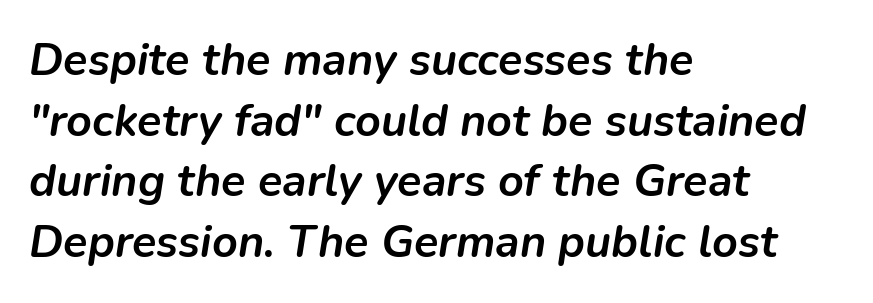
Summary of weight: heavy, a full bold. Spacing verdict: proportional, widths tailored to each character. Descenders are the only things crossing below the line. There's an unmistakable incline to the writing here. Alignment: flush left.
